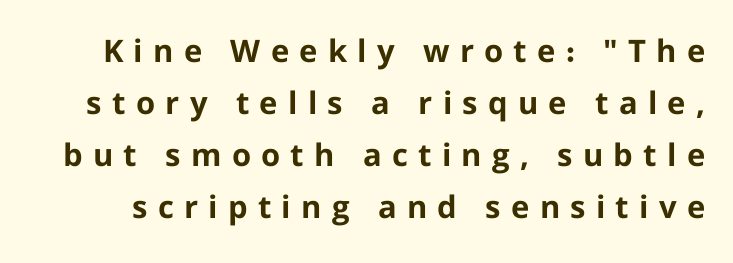
Q: Is the text bold? A: Yes.
Q: Is the text italic (slanted)? A: No, it is upright.
Q: Is the typeface a serif or a sans-serif typeface? A: Sans-serif.
Q: Is the text underlined? A: No.
Q: Is the spacing between letters normal or unusually wide? A: Unusually wide.
Q: Is the spacing between lines tight, normal or loose? A: Normal.
Q: Width (condensed, normal, or wide)? A: Normal.
Q: Stroke contrast? A: Low.
Q: x-height? A: Medium.
Q: Monospaced? A: No.
